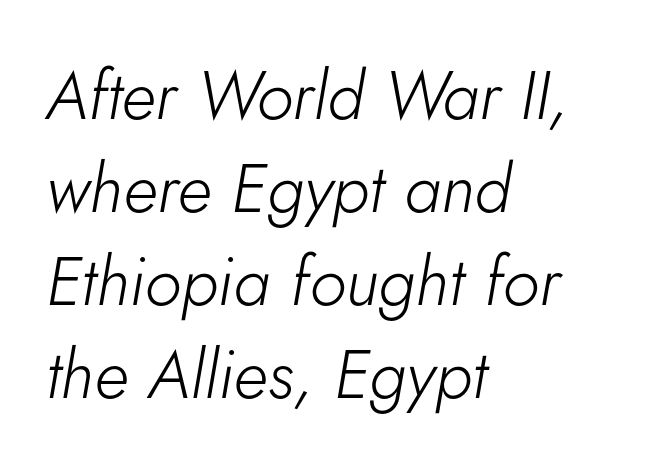
Q: Is the text bold? A: No.
Q: Is the text italic (slanted)? A: Yes, it leans right by about 5 degrees.
Q: Is the text underlined? A: No.
Q: How is the paragraph aligned? A: Left-aligned.
Q: Is the spacing between letters normal or unusually wide? A: Normal.
Q: Is the spacing between lines tight, normal or loose? A: Normal.
Q: Width (condensed, normal, or wide)? A: Normal.
Q: Stroke contrast? A: Low.
Q: x-height? A: Small.
Q: Monospaced? A: No.
